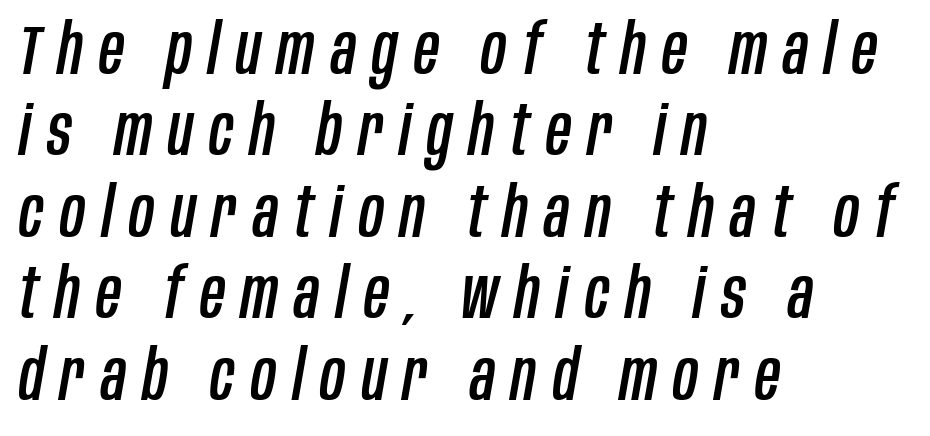
Q: Is the text italic (slanted)? A: Yes, it leans right by about 10 degrees.
Q: Is the text underlined? A: No.
Q: How is the paragraph aligned? A: Left-aligned.
Q: Is the spacing between letters normal or unusually wide? A: Unusually wide.
Q: Width (condensed, normal, or wide)? A: Condensed.
Q: Stroke contrast? A: Low.
Q: x-height? A: Large.
Q: Monospaced? A: No.
